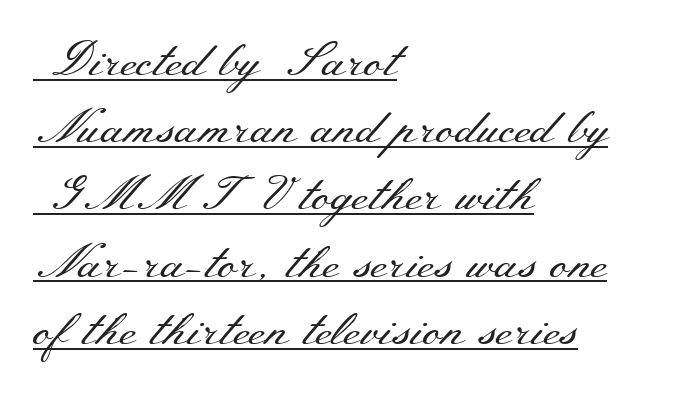
The image shows 47 px regular-weight, wide serif type; set left-aligned, normal line spacing (1.43x), normal letter spacing, underlined; medium stroke contrast and a small x-height.
